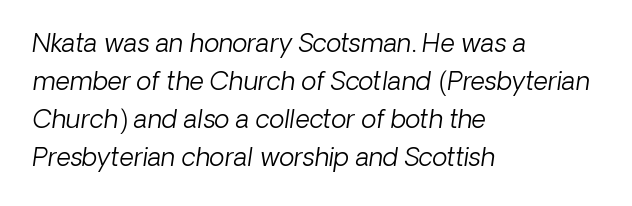
{"italic": "yes", "lean": "right", "slant_degrees": 8, "bold": "no", "underline": "no", "align": "left", "line_spacing": "normal", "line_spacing_ratio": 1.52, "letter_spacing": "normal", "letter_spacing_em": 0.0, "glyph_px": 25}
